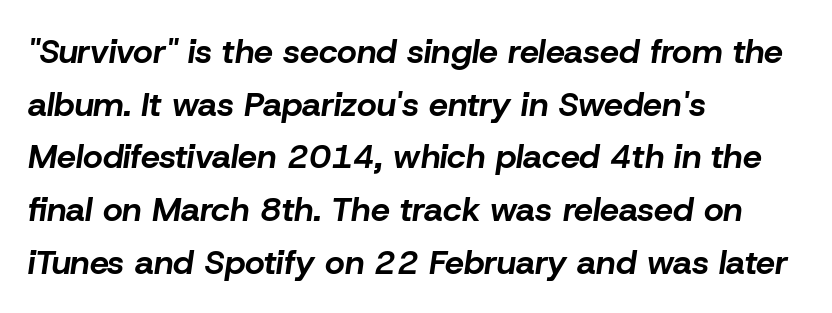
The image shows 34 px bold type, italic (leaning right); set left-aligned, normal line spacing (1.55x), normal letter spacing, not underlined; low stroke contrast and a medium x-height.
